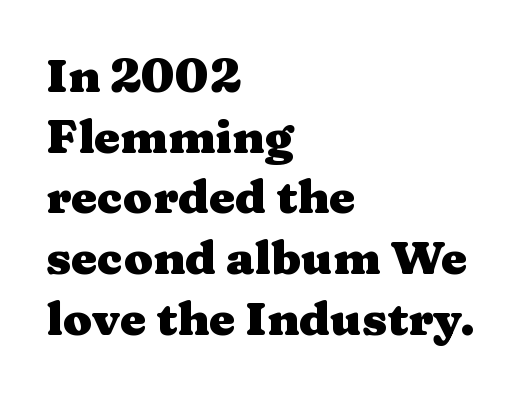
{"serif": "yes", "italic": "no", "bold": "yes", "weight": "heavy", "width": "wide", "stroke_contrast": "medium", "x_height": "medium", "monospaced": "no", "underline": "no", "align": "left", "line_spacing": "normal", "line_spacing_ratio": 1.29, "letter_spacing": "normal", "letter_spacing_em": 0.0, "glyph_px": 47}
